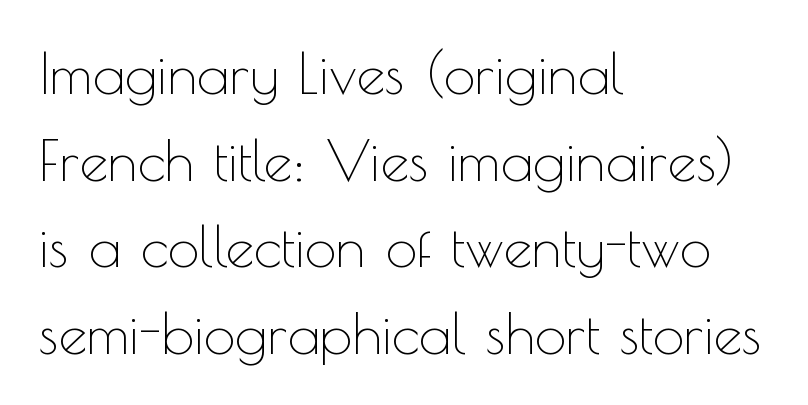
The image shows 57 px thin sans-serif type, upright; set left-aligned, normal line spacing (1.52x), normal letter spacing, not underlined; a small x-height.
